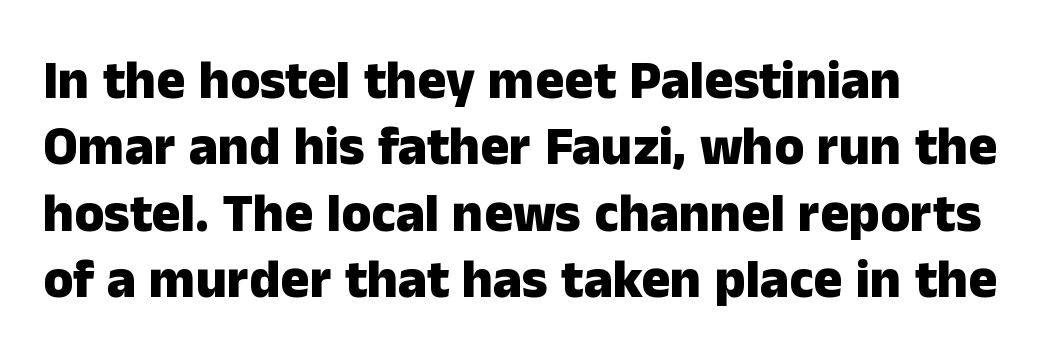
The image shows 54 px heavy sans-serif type, upright; set left-aligned, line spacing 1.23x, normal letter spacing, not underlined; low stroke contrast and a medium x-height.
